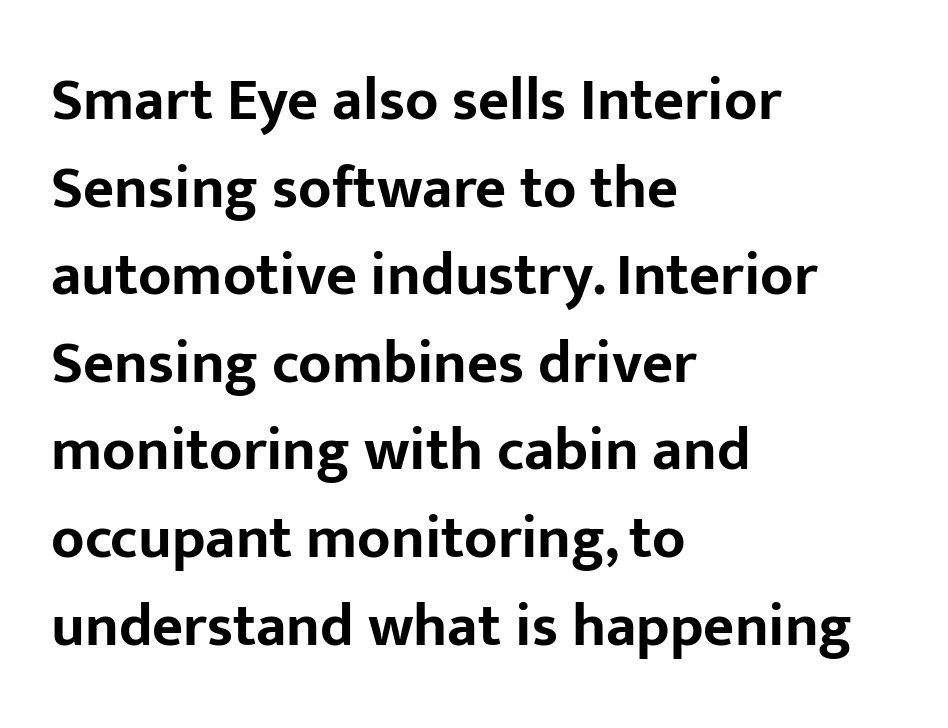
Q: Is the text bold? A: Yes.
Q: Is the text italic (slanted)? A: No, it is upright.
Q: Is the typeface a serif or a sans-serif typeface? A: Sans-serif.
Q: Is the text underlined? A: No.
Q: How is the paragraph aligned? A: Left-aligned.
Q: Is the spacing between letters normal or unusually wide? A: Normal.
Q: Is the spacing between lines tight, normal or loose? A: Normal.
Q: Width (condensed, normal, or wide)? A: Normal.
Q: Stroke contrast? A: Low.
Q: x-height? A: Medium.
Q: Monospaced? A: No.
